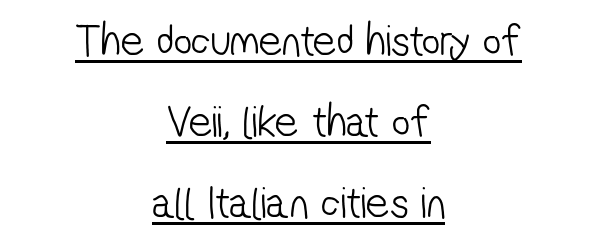
The image shows 45 px light, condensed sans-serif type; set centered, line spacing 1.8x, normal letter spacing, underlined; low stroke contrast and a medium x-height.
